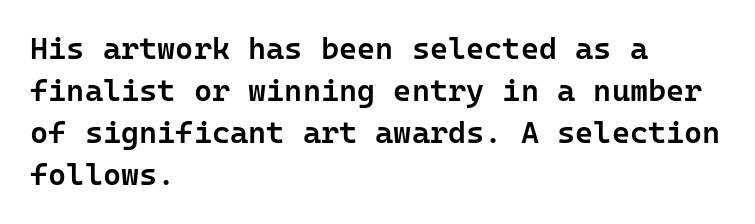
Whoever set this chose a conventional vertical rhythm. Descenders hang freely into open space. Serif or sans? Sans — the stroke terminals are bare. Short and long lines alike share a common starting point at left. Bold? Not quite — semibold, heavier than regular but stopping short. It's the straight-up-and-down kind of type.
